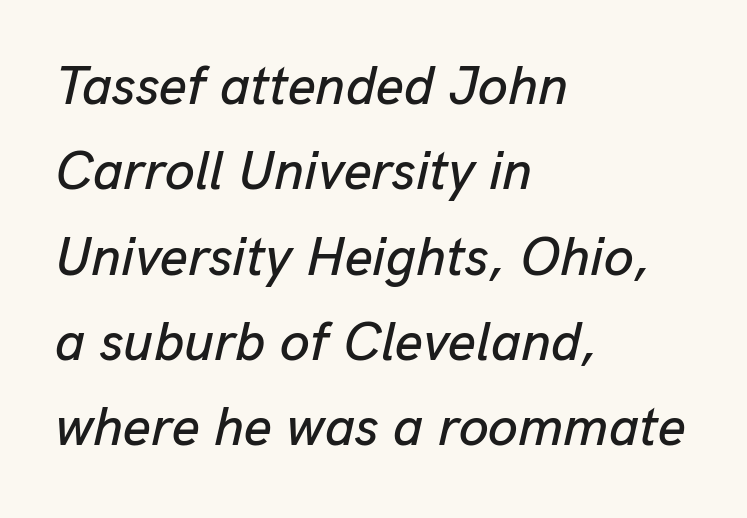
Q: Is the text italic (slanted)? A: Yes, it leans right by about 13 degrees.
Q: Is the text underlined? A: No.
Q: How is the paragraph aligned? A: Left-aligned.
Q: Is the spacing between letters normal or unusually wide? A: Normal.
Q: Is the spacing between lines tight, normal or loose? A: Normal.
Q: Width (condensed, normal, or wide)? A: Normal.
Q: Stroke contrast? A: Low.
Q: x-height? A: Medium.
Q: Monospaced? A: No.
